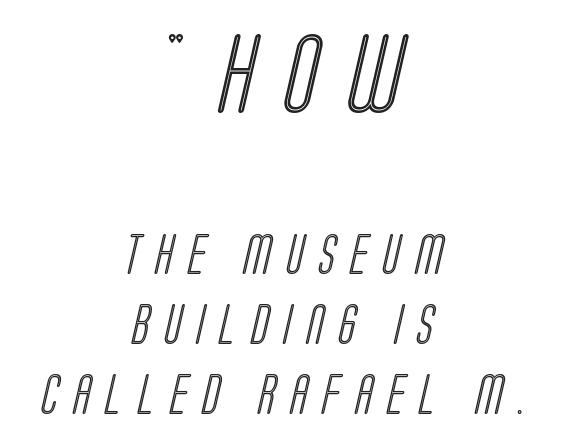
Q: Is the text underlined? A: No.
Q: How is the paragraph aligned? A: Centered.
Q: Is the spacing between letters normal or unusually wide? A: Unusually wide.
Q: Which block of text is set in a larger size, the first (top) or the second (bottom)? A: The first (top) one.
Q: Width (condensed, normal, or wide)? A: Condensed.
Q: x-height? A: Large.
Q: Monospaced? A: No.
